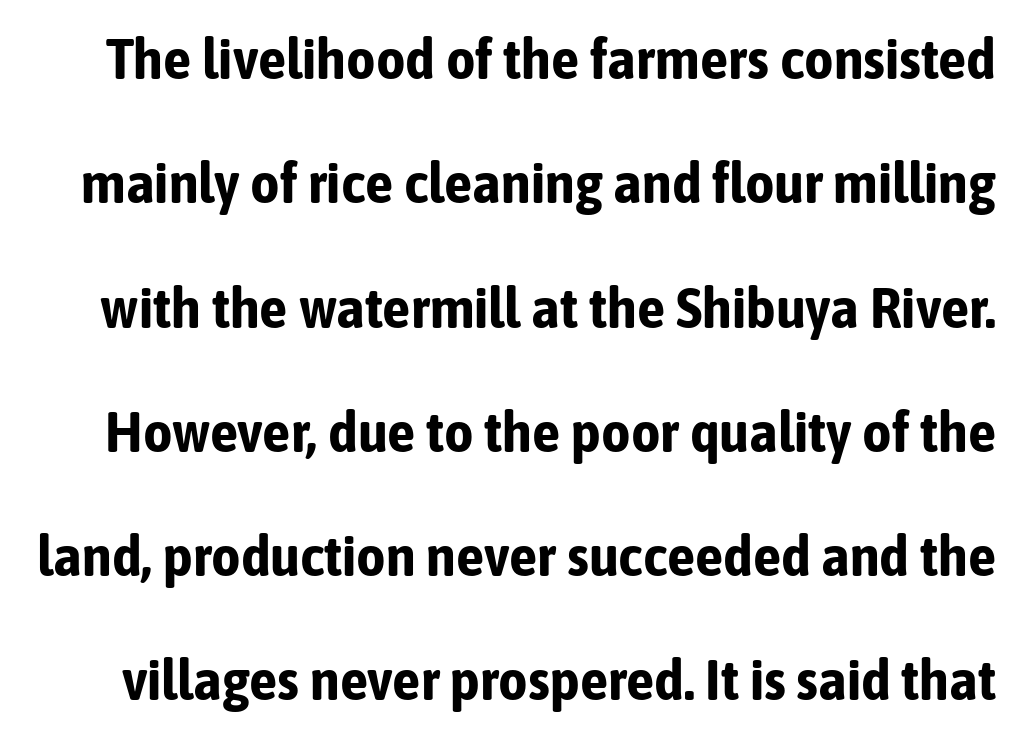
The image shows 57 px bold, condensed sans-serif type, upright; set loose line spacing (2.18x), normal letter spacing, not underlined; low stroke contrast and a medium x-height.
